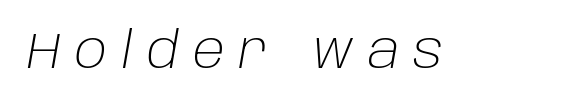
Does extra space separate the letters? Yes, quite a lot of it. The face used here is proportionally spaced, like ordinary book or web type. Compared with ordinary roman type, these characters are visibly tilted. Stems here are at most as thick as an everyday book face. Plain, unruled lines of type.
